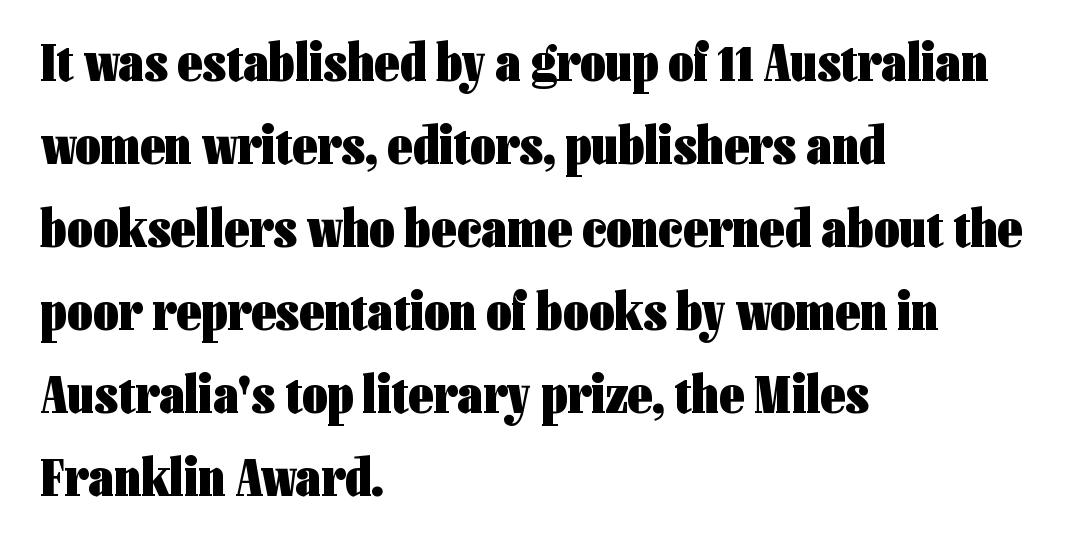
The image shows 55 px heavy, condensed sans-serif type, upright; set left-aligned, normal line spacing (1.51x), normal letter spacing, not underlined; low stroke contrast and a medium x-height.
